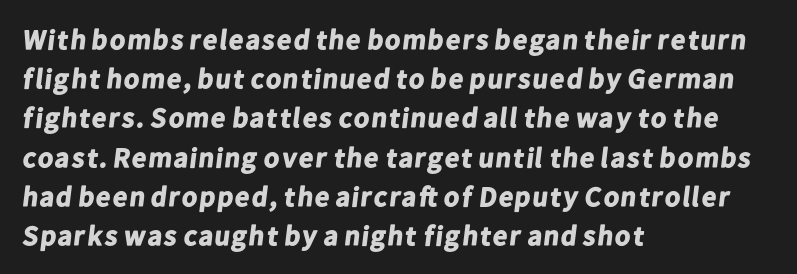
{"serif": "no", "bold": "yes", "weight": "bold", "width": "normal", "stroke_contrast": "low", "x_height": "medium", "monospaced": "no", "underline": "no", "align": "left", "line_spacing": "normal", "line_spacing_ratio": 1.4, "letter_spacing": "normal", "letter_spacing_em": 0.0, "glyph_px": 28}
